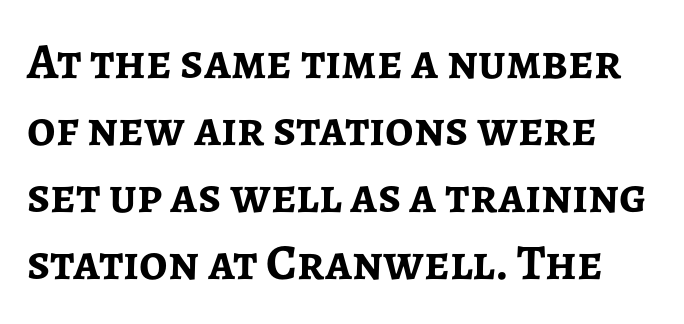
{"serif": "no", "italic": "no", "bold": "yes", "weight": "semibold", "width": "normal", "stroke_contrast": "low", "x_height": "medium", "monospaced": "no", "underline": "no", "line_spacing": "normal", "line_spacing_ratio": 1.34, "letter_spacing": "normal", "letter_spacing_em": 0.0, "glyph_px": 50}
